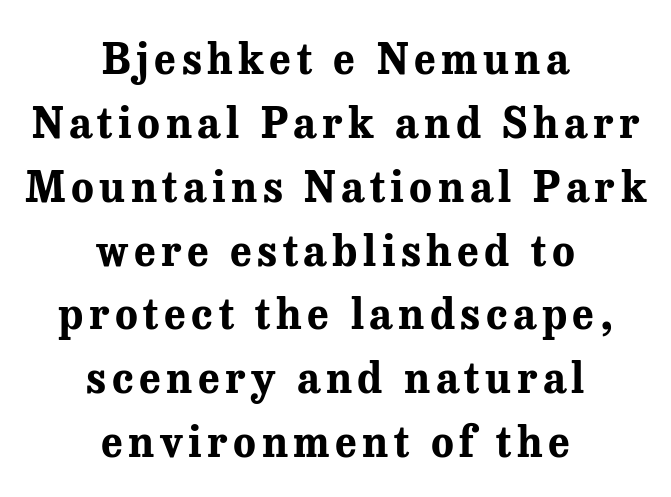
Q: Is the text bold? A: Yes.
Q: Is the text italic (slanted)? A: No, it is upright.
Q: Is the typeface a serif or a sans-serif typeface? A: Serif.
Q: Is the text underlined? A: No.
Q: How is the paragraph aligned? A: Centered.
Q: Is the spacing between lines tight, normal or loose? A: Normal.
Q: Width (condensed, normal, or wide)? A: Normal.
Q: Stroke contrast? A: Medium.
Q: x-height? A: Medium.
Q: Monospaced? A: No.
